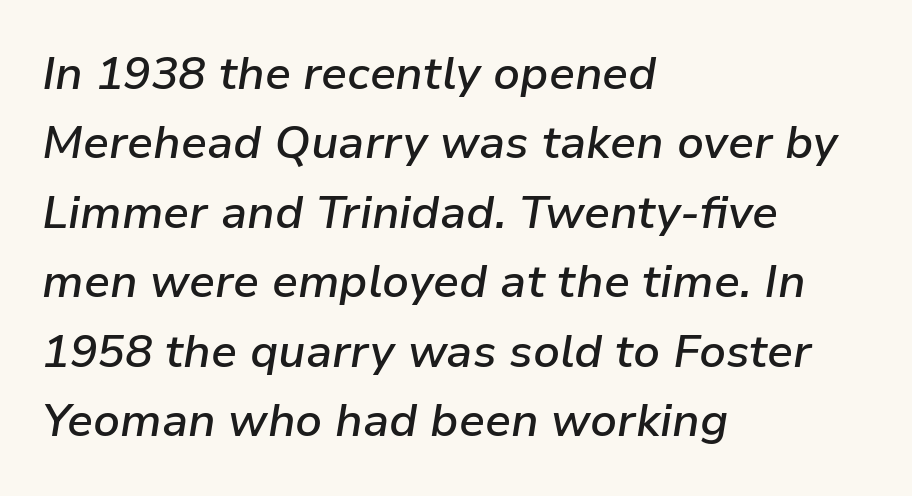
You could not count columns in this text — the font is proportionally spaced. These lines were composed using italics. A typesetter would call this leading conventional body-copy spacing. The baseline area is clear. I'd describe the lettering as semibold — firm but not a full bold.
